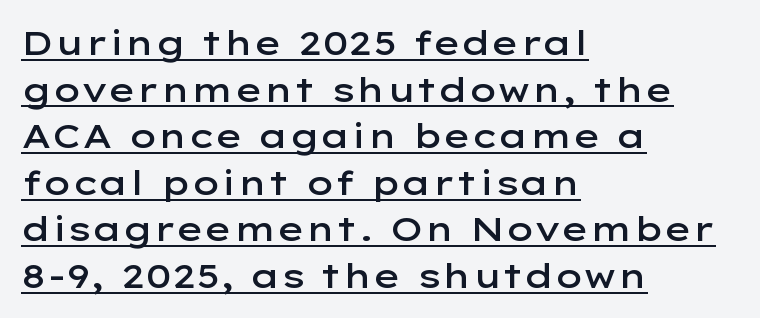
Q: Is the text bold? A: Semi-bold.
Q: Is the text italic (slanted)? A: No, it is upright.
Q: Is the typeface a serif or a sans-serif typeface? A: Sans-serif.
Q: Is the text underlined? A: Yes.
Q: How is the paragraph aligned? A: Left-aligned.
Q: Is the spacing between letters normal or unusually wide? A: Normal.
Q: Is the spacing between lines tight, normal or loose? A: Normal.
Q: Width (condensed, normal, or wide)? A: Wide.
Q: Stroke contrast? A: Low.
Q: x-height? A: Medium.
Q: Monospaced? A: No.
